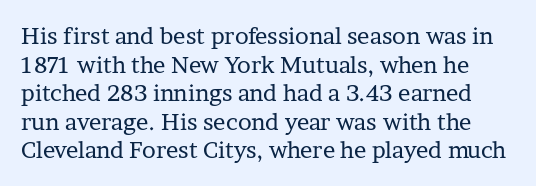
Q: Is the text bold? A: No.
Q: Is the text italic (slanted)? A: No, it is upright.
Q: Is the text underlined? A: No.
Q: Is the spacing between letters normal or unusually wide? A: Normal.
